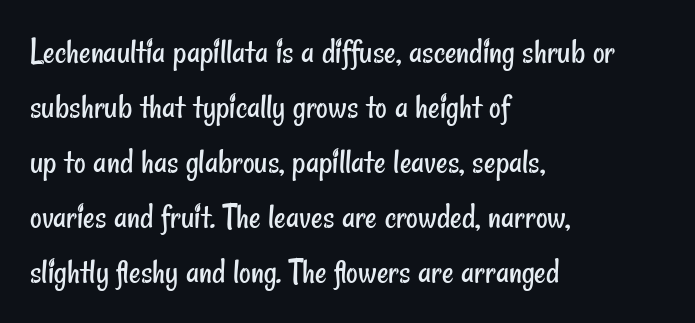
{"serif": "no", "bold": "no", "weight": "regular", "width": "condensed", "stroke_contrast": "low", "x_height": "small", "monospaced": "no", "underline": "no", "align": "left", "line_spacing": "normal", "line_spacing_ratio": 1.53, "letter_spacing": "normal", "letter_spacing_em": 0.0, "glyph_px": 36}
